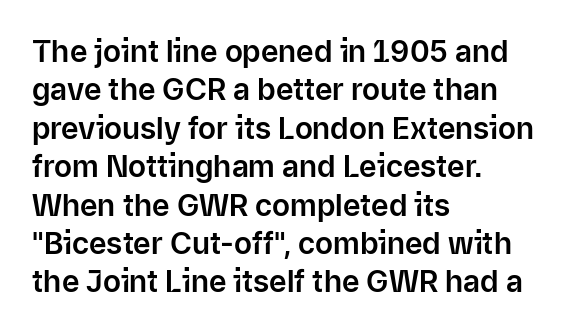
Proportional: the letters do not fall into vertical columns. Every character sits straight up, as roman type does. Quick note: interline space is typical. A typesetter would label this face a sans.
